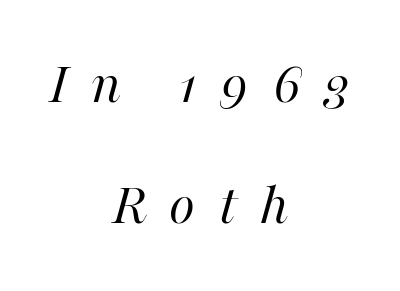
{"italic": "yes", "lean": "right", "slant_degrees": 16, "bold": "no", "weight": "regular", "width": "normal", "stroke_contrast": "high", "x_height": "medium", "monospaced": "no", "underline": "no", "align": "center", "line_spacing": "loose", "line_spacing_ratio": 2.02, "letter_spacing": "wide", "letter_spacing_em": 0.38, "glyph_px": 60}
